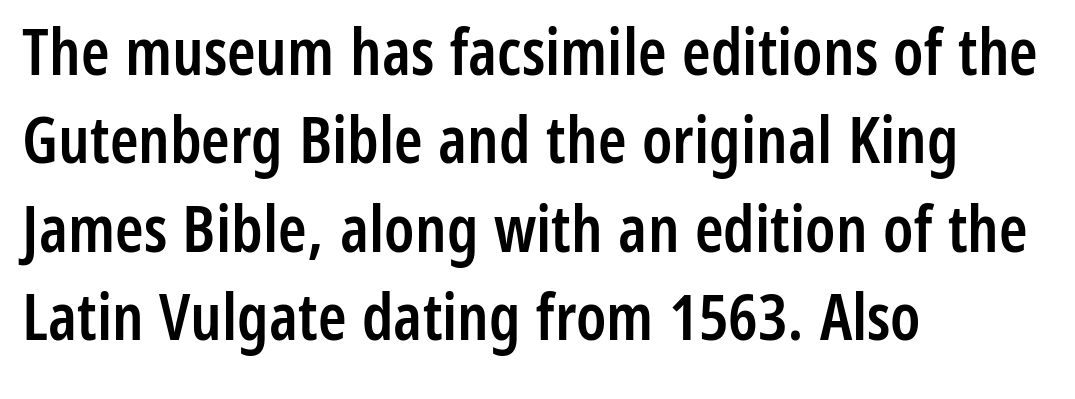
The image shows 65 px semibold, condensed sans-serif type, upright; set left-aligned, normal line spacing (1.36x), normal letter spacing, not underlined; low stroke contrast and a medium x-height.
